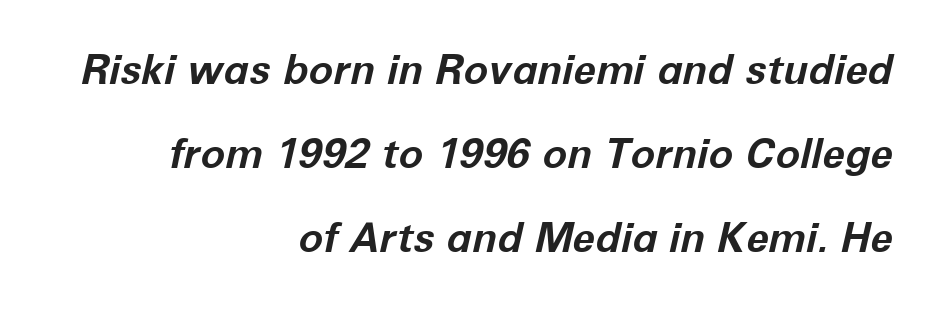
Typographic density is high because the face is bold. Proportional: the letters do not fall into vertical columns. Beneath every word, the page is bare. Compared with typical body copy, the letter spacing here is the same.
